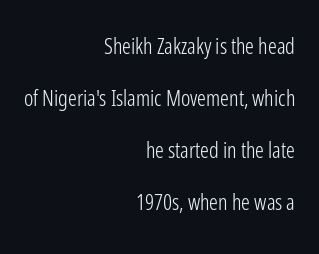
Q: Is the text bold? A: No.
Q: Is the text italic (slanted)? A: No, it is upright.
Q: Is the text underlined? A: No.
Q: How is the paragraph aligned? A: Right-aligned.
Q: Is the spacing between letters normal or unusually wide? A: Normal.
Q: Is the spacing between lines tight, normal or loose? A: Loose.
